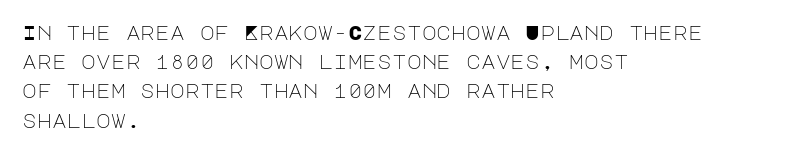
{"italic": "no", "bold": "no", "underline": "no", "align": "left", "line_spacing": "normal", "line_spacing_ratio": 1.46, "letter_spacing": "normal", "letter_spacing_em": 0.0, "glyph_px": 20}
